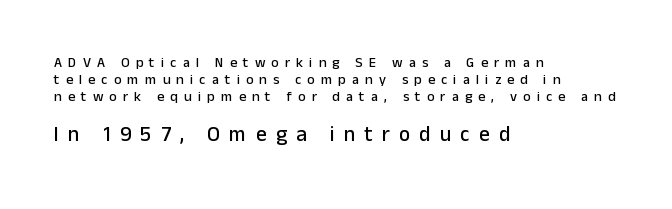
{"italic": "no", "underline": "no", "align": "left", "line_spacing_ratio": 1.22, "letter_spacing": "wide", "letter_spacing_em": 0.44, "larger_block": "second", "size_ratio": 1.5, "glyph_px": 21}
